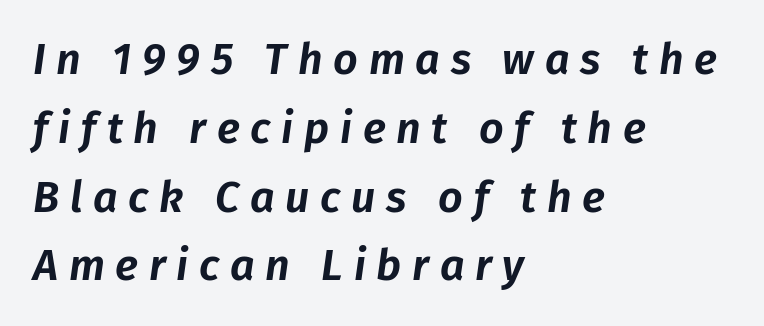
{"italic": "yes", "lean": "right", "slant_degrees": 8, "width": "normal", "stroke_contrast": "low", "x_height": "medium", "monospaced": "no", "underline": "no", "align": "left", "line_spacing": "normal", "line_spacing_ratio": 1.6, "letter_spacing": "wide", "letter_spacing_em": 0.25, "glyph_px": 43}
